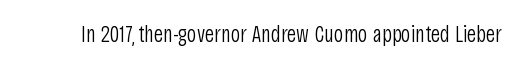
Q: Is the text bold? A: No.
Q: Is the text italic (slanted)? A: No, it is upright.
Q: Is the text underlined? A: No.
Q: Is the spacing between letters normal or unusually wide? A: Normal.
